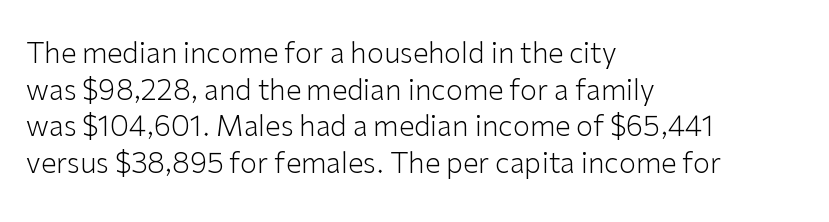
The image shows 28 px light sans-serif type, upright; set left-aligned, normal line spacing (1.31x), normal letter spacing, not underlined; low stroke contrast and a medium x-height.
